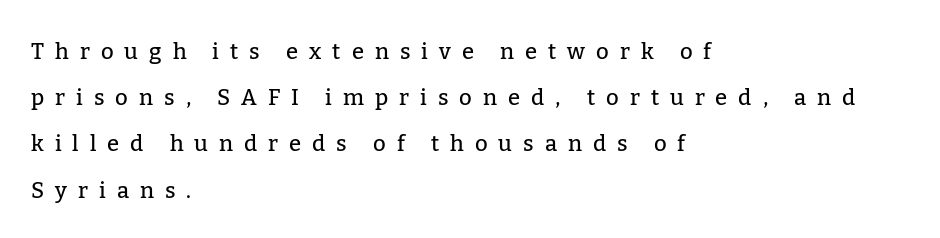
You can tell it's not italic because the verticals are truly vertical. Is there much room between lines? Yes — plenty of vertical air separates them. Horizontally, the lines are justified to the leading edge only. Tracking value appears strongly positive — letters spread wide. Underline: absent.
